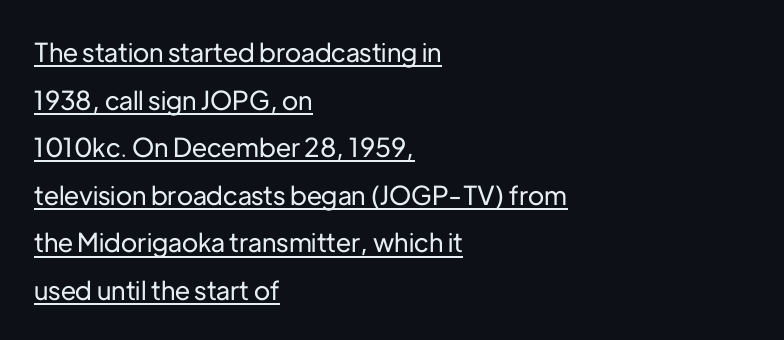
{"italic": "no", "underline": "yes", "align": "left", "line_spacing_ratio": 1.83, "letter_spacing": "normal", "letter_spacing_em": 0.0, "glyph_px": 26}
